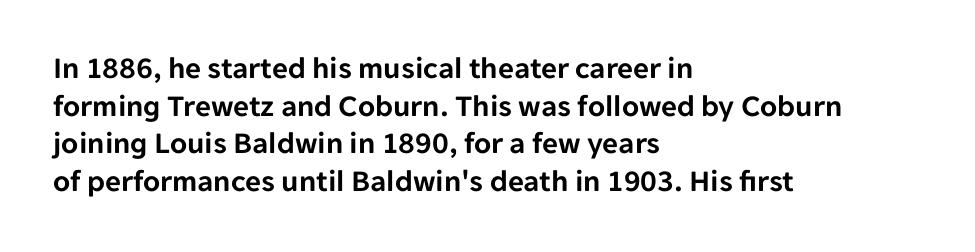
The image shows 31 px sans-serif type, upright; set left-aligned, line spacing 1.21x, normal letter spacing, not underlined; low stroke contrast and a medium x-height.
